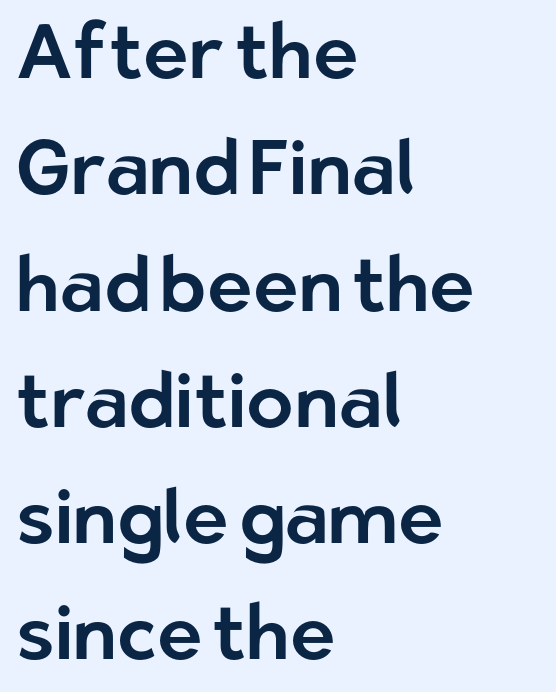
A typesetter would mark this as roman, not italic. Varying glyph widths throughout — classic text-font behaviour. Glance below the letters and you will spot only blank space. What's the leading like? Ordinary, nothing unusual.
